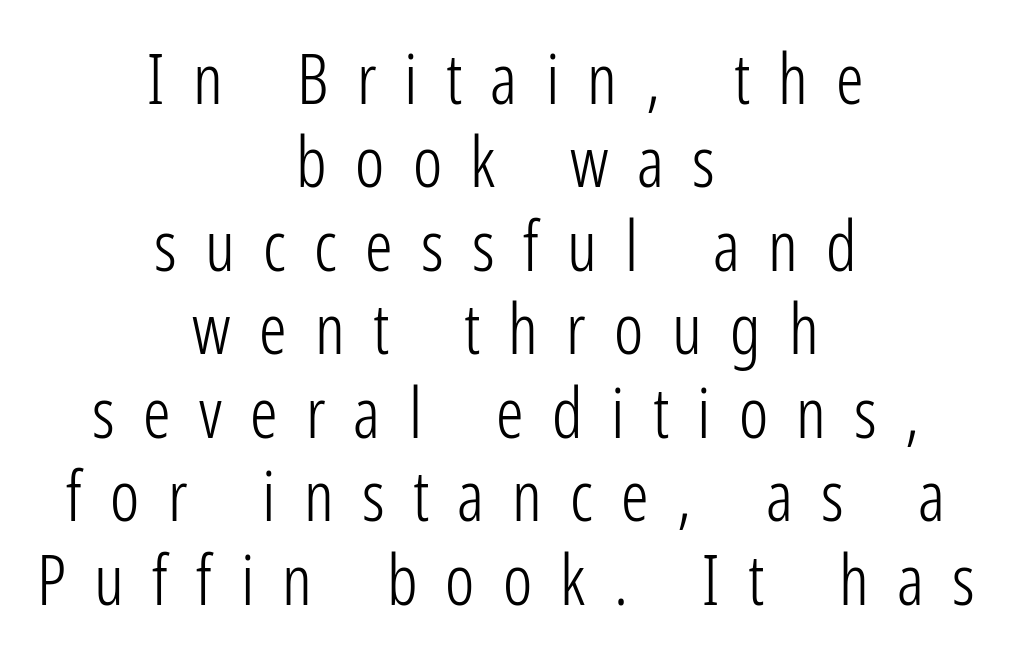
Q: Is the text bold? A: No.
Q: Is the text italic (slanted)? A: No, it is upright.
Q: Is the typeface a serif or a sans-serif typeface? A: Sans-serif.
Q: Is the text underlined? A: No.
Q: How is the paragraph aligned? A: Centered.
Q: Is the spacing between letters normal or unusually wide? A: Unusually wide.
Q: Width (condensed, normal, or wide)? A: Condensed.
Q: Stroke contrast? A: Low.
Q: x-height? A: Medium.
Q: Monospaced? A: No.
